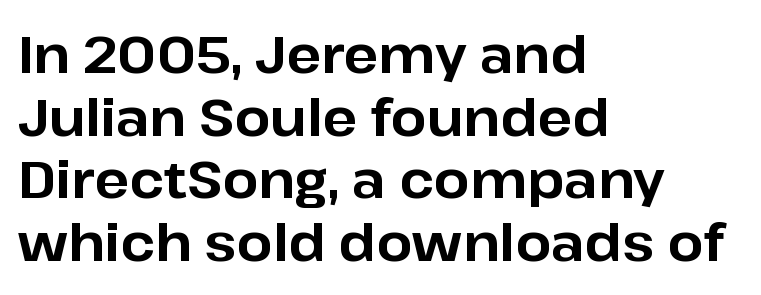
Q: Is the text bold? A: Yes.
Q: Is the text italic (slanted)? A: No, it is upright.
Q: Is the typeface a serif or a sans-serif typeface? A: Sans-serif.
Q: Is the text underlined? A: No.
Q: How is the paragraph aligned? A: Left-aligned.
Q: Is the spacing between letters normal or unusually wide? A: Normal.
Q: Width (condensed, normal, or wide)? A: Normal.
Q: Stroke contrast? A: Low.
Q: x-height? A: Medium.
Q: Monospaced? A: No.
